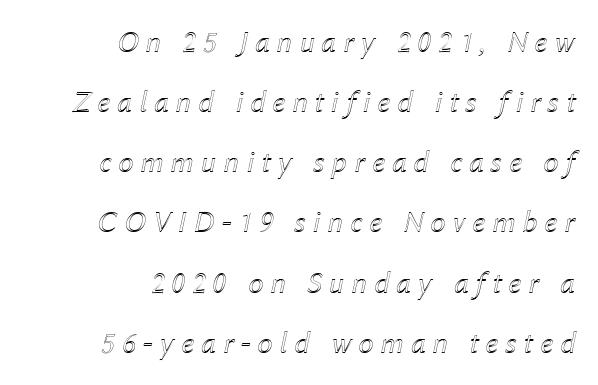
The image shows 31 px text type, italic (leaning right); set right-aligned, loose line spacing (1.94x), unusually wide letter spacing (+0.22 em), not underlined; a medium x-height.
